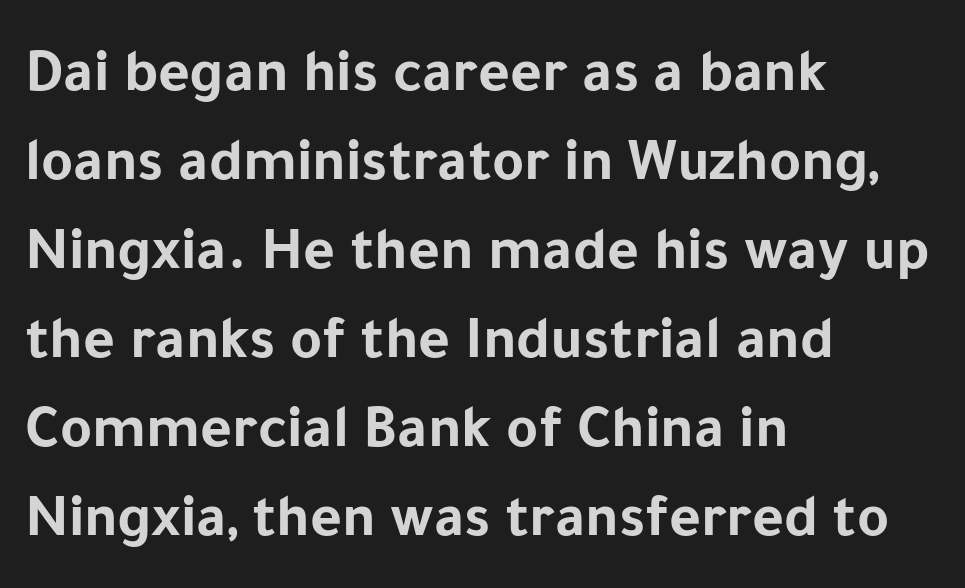
The image shows 61 px bold sans-serif type, upright; set left-aligned, normal line spacing (1.46x), normal letter spacing, not underlined; low stroke contrast and a medium x-height.
